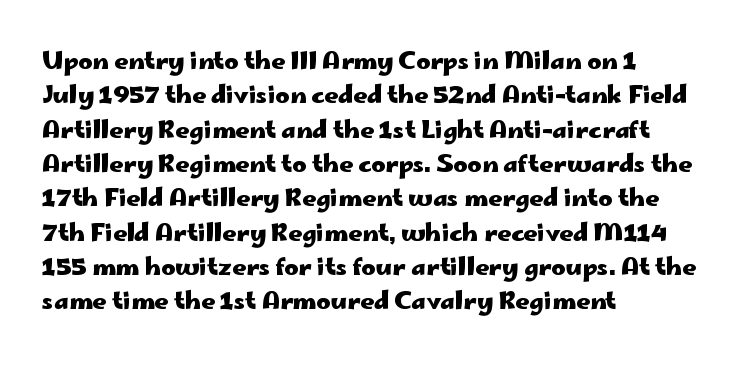
{"italic": "no", "bold": "yes", "underline": "no", "align": "left", "line_spacing": "normal", "line_spacing_ratio": 1.43, "letter_spacing": "normal", "letter_spacing_em": 0.0, "glyph_px": 24}
